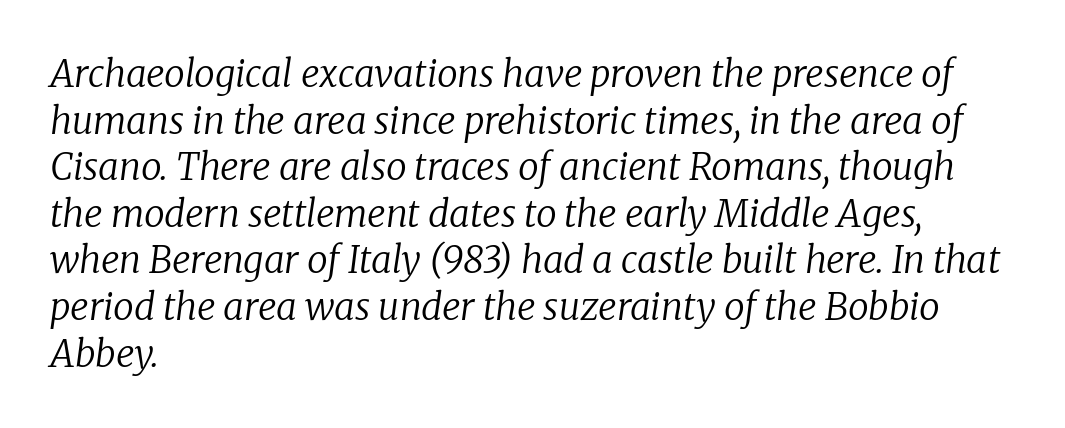
When letters slant like this, we call the style italic. These glyphs show unthickened strokes, regular width or finer. You could not count columns in this text — the font is proportionally spaced. The typesetter chose a ragged-right arrangement here.
